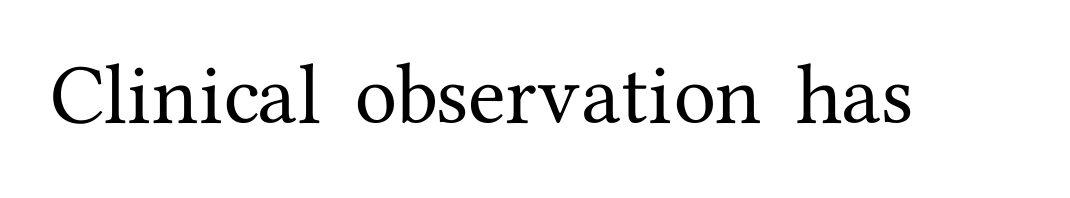
{"serif": "yes", "italic": "no", "width": "normal", "stroke_contrast": "medium", "x_height": "medium", "monospaced": "no", "underline": "no", "letter_spacing": "normal", "letter_spacing_em": 0.0, "glyph_px": 69}
